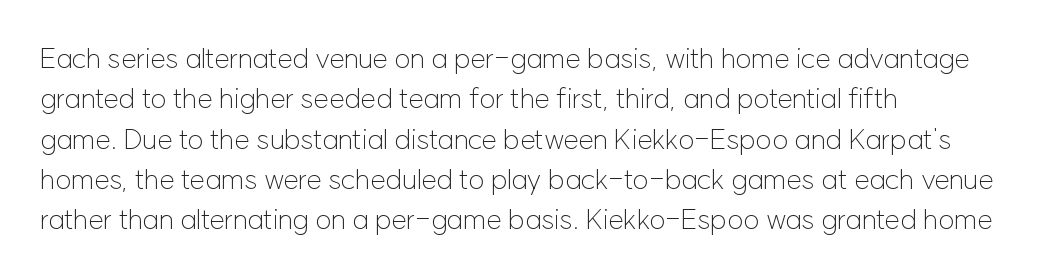
{"serif": "no", "italic": "no", "bold": "no", "weight": "light", "width": "normal", "stroke_contrast": "low", "x_height": "medium", "monospaced": "no", "underline": "no", "align": "left", "line_spacing": "normal", "line_spacing_ratio": 1.44, "letter_spacing": "normal", "letter_spacing_em": 0.0, "glyph_px": 28}
